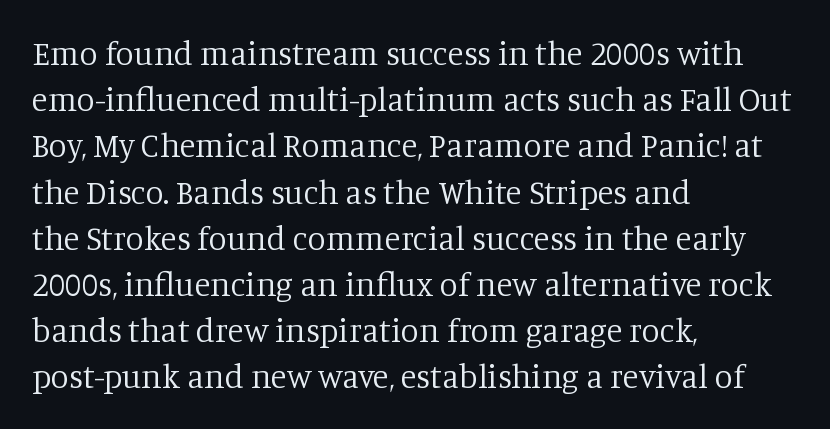
The image shows 33 px regular-weight serif type, upright; set left-aligned, normal line spacing (1.4x), normal letter spacing, not underlined; low stroke contrast and a large x-height.
